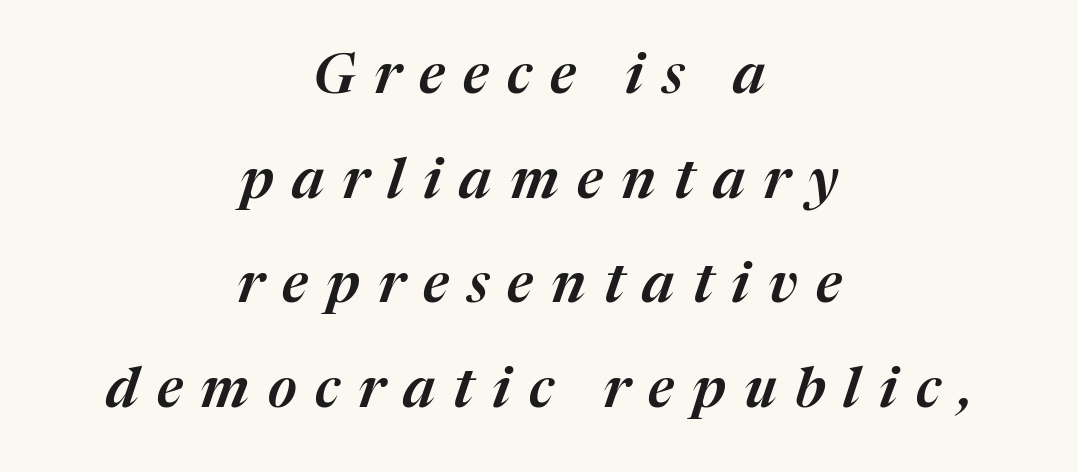
Q: Is the text italic (slanted)? A: Yes, it leans right by about 17 degrees.
Q: Is the text underlined? A: No.
Q: How is the paragraph aligned? A: Centered.
Q: Is the spacing between letters normal or unusually wide? A: Unusually wide.
Q: Width (condensed, normal, or wide)? A: Normal.
Q: Stroke contrast? A: Medium.
Q: x-height? A: Medium.
Q: Monospaced? A: No.
